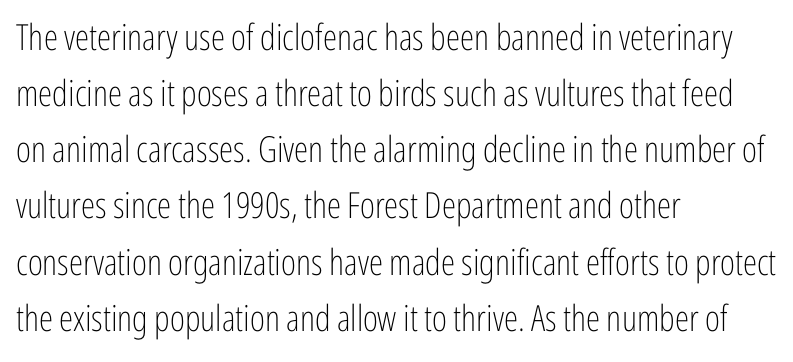
Q: Is the text bold? A: No.
Q: Is the text italic (slanted)? A: No, it is upright.
Q: Is the typeface a serif or a sans-serif typeface? A: Sans-serif.
Q: Is the text underlined? A: No.
Q: How is the paragraph aligned? A: Left-aligned.
Q: Is the spacing between letters normal or unusually wide? A: Normal.
Q: Is the spacing between lines tight, normal or loose? A: Normal.
Q: Width (condensed, normal, or wide)? A: Condensed.
Q: Stroke contrast? A: Low.
Q: x-height? A: Medium.
Q: Monospaced? A: No.
